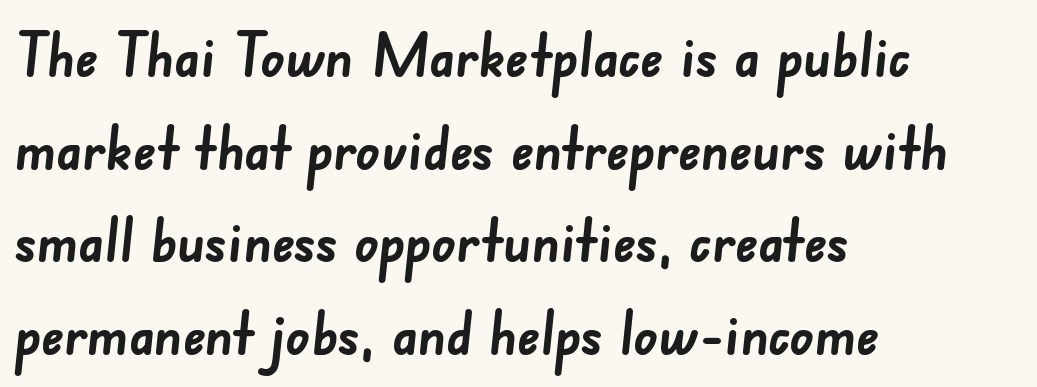
{"serif": "no", "bold": "yes", "weight": "semibold", "width": "normal", "stroke_contrast": "low", "x_height": "small", "monospaced": "no", "underline": "no", "align": "left", "line_spacing": "normal", "line_spacing_ratio": 1.57, "letter_spacing": "normal", "letter_spacing_em": 0.0, "glyph_px": 59}
